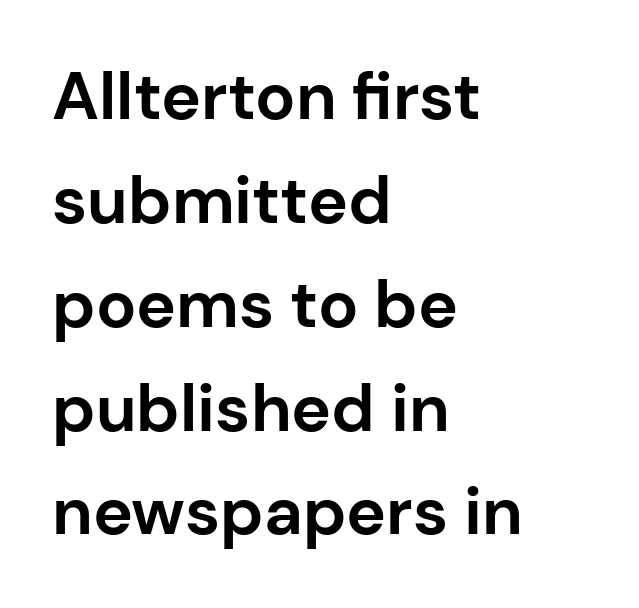
Q: Is the text bold? A: Yes.
Q: Is the text italic (slanted)? A: No, it is upright.
Q: Is the typeface a serif or a sans-serif typeface? A: Sans-serif.
Q: Is the text underlined? A: No.
Q: How is the paragraph aligned? A: Left-aligned.
Q: Is the spacing between letters normal or unusually wide? A: Normal.
Q: Is the spacing between lines tight, normal or loose? A: Normal.
Q: Width (condensed, normal, or wide)? A: Normal.
Q: Stroke contrast? A: Low.
Q: x-height? A: Medium.
Q: Monospaced? A: No.
